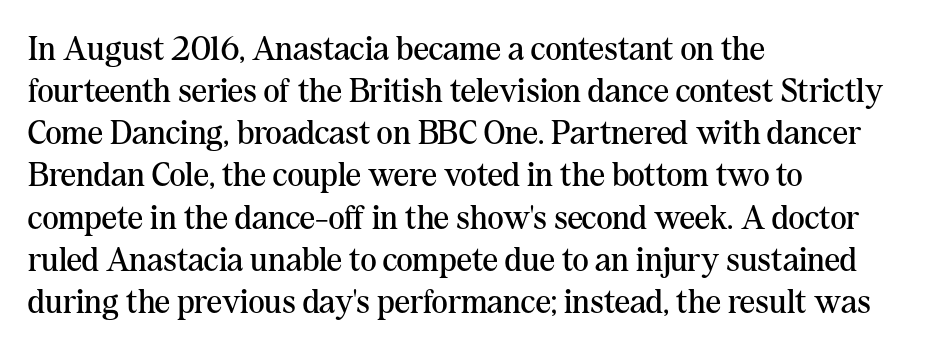
Q: Is the text bold? A: No.
Q: Is the text italic (slanted)? A: No, it is upright.
Q: Is the typeface a serif or a sans-serif typeface? A: Serif.
Q: Is the text underlined? A: No.
Q: How is the paragraph aligned? A: Left-aligned.
Q: Is the spacing between letters normal or unusually wide? A: Normal.
Q: Width (condensed, normal, or wide)? A: Normal.
Q: Stroke contrast? A: Medium.
Q: x-height? A: Medium.
Q: Monospaced? A: No.
